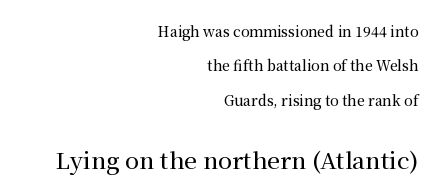
{"italic": "no", "underline": "no", "align": "right", "line_spacing": "loose", "line_spacing_ratio": 2.46, "letter_spacing": "normal", "letter_spacing_em": 0.0, "larger_block": "second", "size_ratio": 1.64, "glyph_px": 23}
